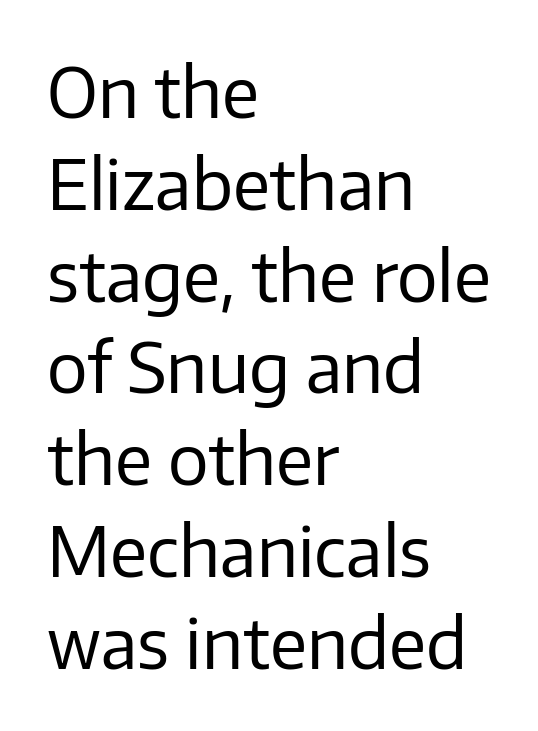
Q: Is the text bold? A: No.
Q: Is the text italic (slanted)? A: No, it is upright.
Q: Is the typeface a serif or a sans-serif typeface? A: Sans-serif.
Q: Is the text underlined? A: No.
Q: How is the paragraph aligned? A: Left-aligned.
Q: Is the spacing between letters normal or unusually wide? A: Normal.
Q: Is the spacing between lines tight, normal or loose? A: Normal.
Q: Width (condensed, normal, or wide)? A: Normal.
Q: Stroke contrast? A: Low.
Q: x-height? A: Medium.
Q: Monospaced? A: No.
